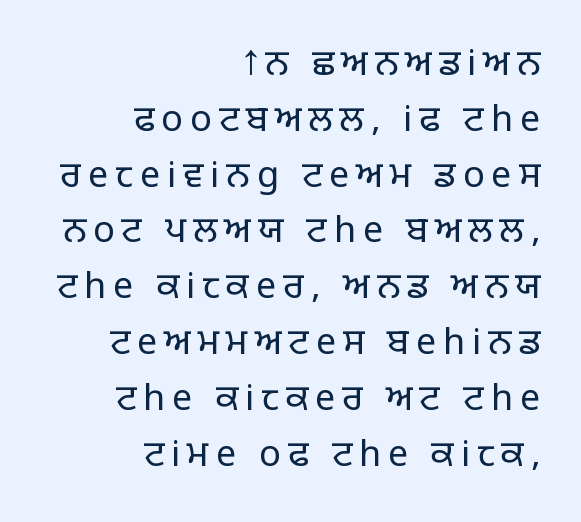
{"serif": "no", "italic": "no", "bold": "no", "weight": "light", "width": "normal", "stroke_contrast": "low", "x_height": "large", "monospaced": "no", "underline": "no", "align": "right", "line_spacing": "normal", "line_spacing_ratio": 1.55, "glyph_px": 36}
